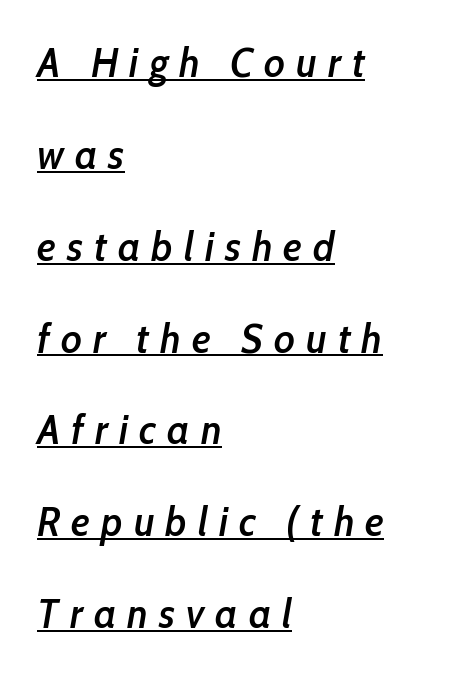
The letters are semibold — heavier than regular but short of a full bold. Observe the lean: these are italic letterforms. Vertically, the passage feels expansive, rows floating well apart. Horizontal alignment here is leftward, the default for most running prose. Someone cranked the tracking dial way up on this one. Like a heading marked for emphasis, these lines bear an underscore.
